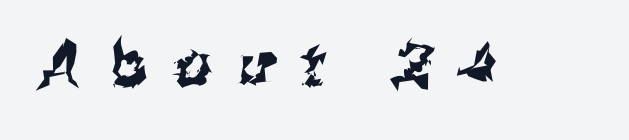
Underlining? Definitely not there. Students, note that the glyphs here are deliberately spaced far apart. Serif or sans? Sans — the stroke terminals are bare. A typesetter would call this proportional, since set widths differ per character.
